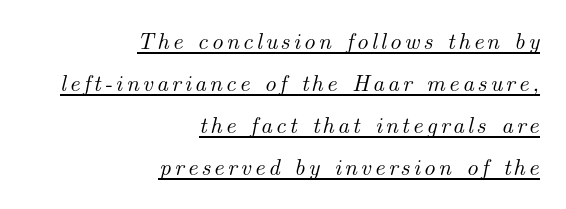
Q: Is the text italic (slanted)? A: Yes, it leans right by about 14 degrees.
Q: Is the text underlined? A: Yes.
Q: How is the paragraph aligned? A: Right-aligned.
